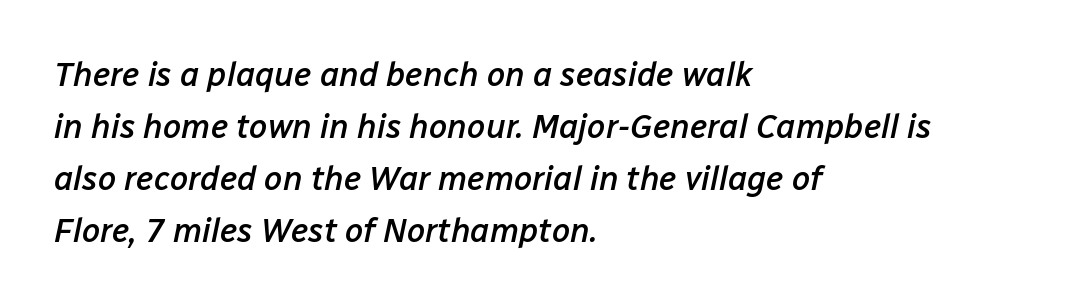
The image shows 33 px semibold type, italic (leaning right); set left-aligned, normal line spacing (1.58x), normal letter spacing, not underlined; low stroke contrast and a medium x-height.
